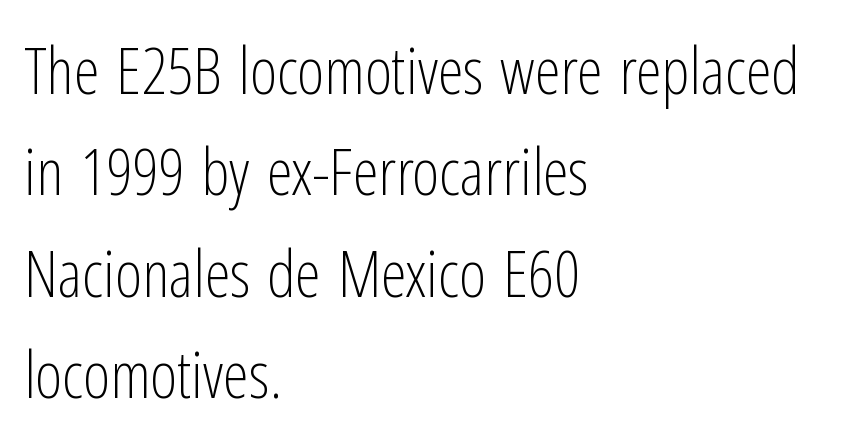
Posture: upright roman. Regular leading. This sample is left-justified, so line endings fall wherever the words run out. Character widths vary here, with narrow letters taking less room than wide ones.
